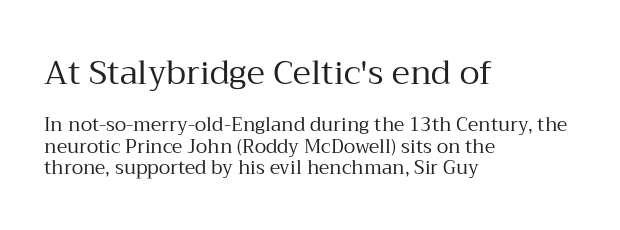
The image shows 33 px regular-weight serif type, upright; set left-aligned, tight line spacing (1.14x), normal letter spacing, not underlined; the first (top) block is 1.74x larger; medium stroke contrast and a medium x-height.
